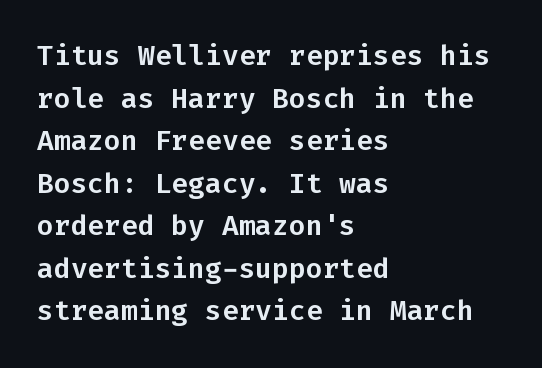
The image shows 28 px sans-serif type, upright, monospaced; set left-aligned, normal line spacing (1.52x), normal letter spacing, not underlined; low stroke contrast and a medium x-height.
